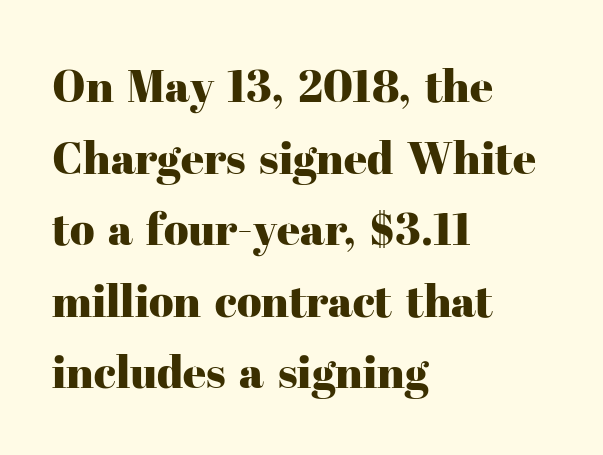
The image shows 45 px serif type, upright; set left-aligned, normal line spacing (1.59x), normal letter spacing, not underlined; high stroke contrast and a medium x-height.
